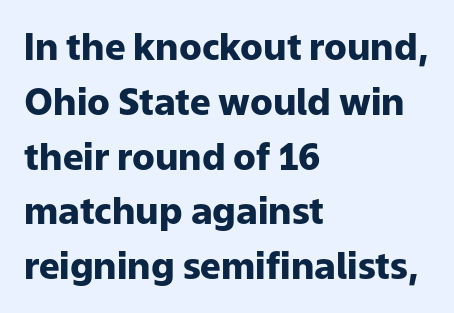
Q: Is the text bold? A: Yes.
Q: Is the text italic (slanted)? A: No, it is upright.
Q: Is the typeface a serif or a sans-serif typeface? A: Sans-serif.
Q: Is the text underlined? A: No.
Q: How is the paragraph aligned? A: Left-aligned.
Q: Is the spacing between letters normal or unusually wide? A: Normal.
Q: Is the spacing between lines tight, normal or loose? A: Normal.
Q: Width (condensed, normal, or wide)? A: Normal.
Q: Stroke contrast? A: Low.
Q: x-height? A: Medium.
Q: Monospaced? A: No.
